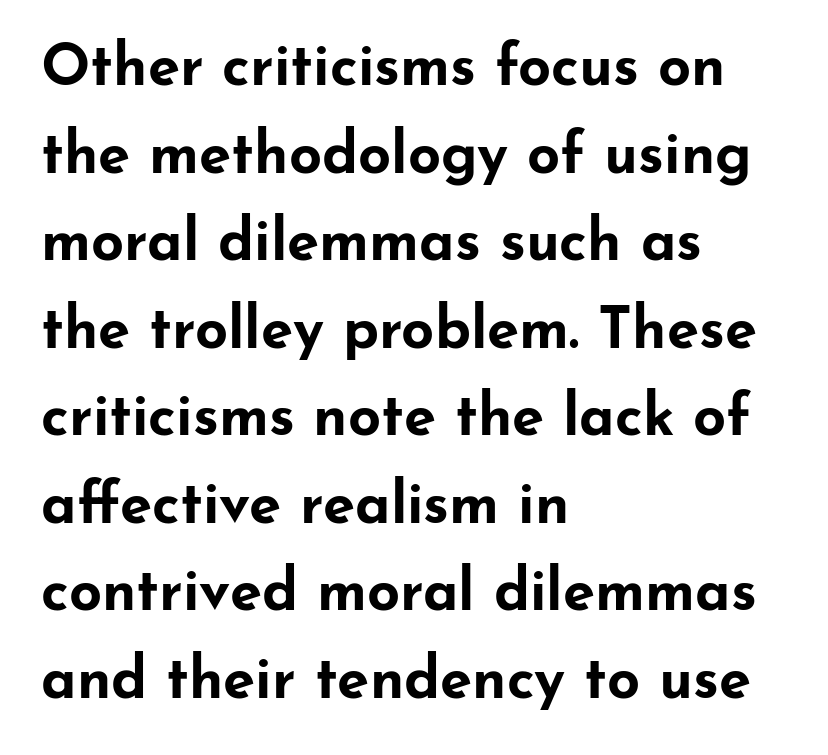
Q: Is the text bold? A: Yes.
Q: Is the text italic (slanted)? A: No, it is upright.
Q: Is the typeface a serif or a sans-serif typeface? A: Sans-serif.
Q: Is the text underlined? A: No.
Q: How is the paragraph aligned? A: Left-aligned.
Q: Is the spacing between letters normal or unusually wide? A: Normal.
Q: Is the spacing between lines tight, normal or loose? A: Normal.
Q: Width (condensed, normal, or wide)? A: Wide.
Q: Stroke contrast? A: Low.
Q: x-height? A: Small.
Q: Monospaced? A: No.
